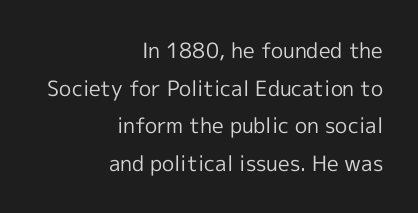
The image shows 21 px text type, upright; set right-aligned, line spacing 1.79x, normal letter spacing, not underlined.
